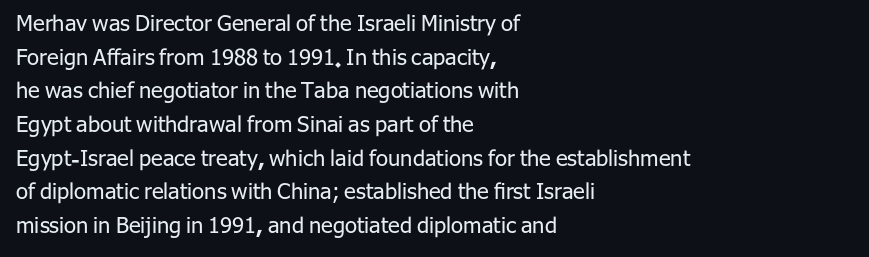
The image shows 22 px text type, upright; set left-aligned, normal line spacing (1.53x), normal letter spacing, not underlined.
